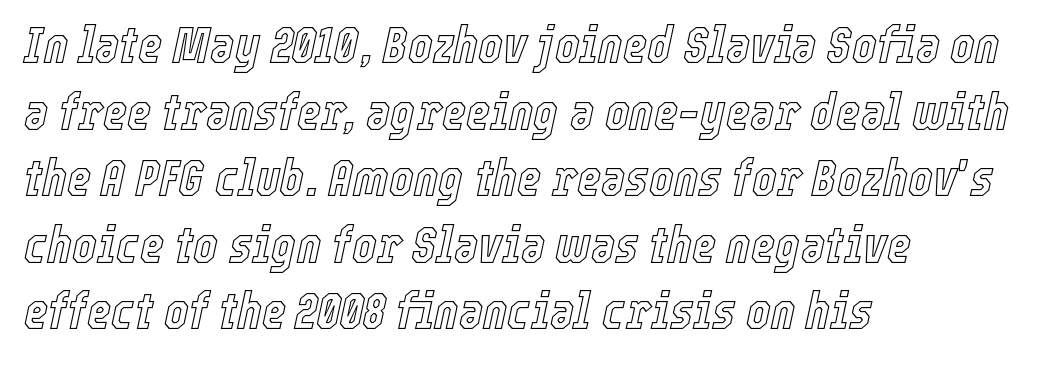
Q: Is the text italic (slanted)? A: Yes, it leans right by about 12 degrees.
Q: Is the text underlined? A: No.
Q: How is the paragraph aligned? A: Left-aligned.
Q: Is the spacing between letters normal or unusually wide? A: Normal.
Q: Is the spacing between lines tight, normal or loose? A: Normal.
Q: Width (condensed, normal, or wide)? A: Condensed.
Q: x-height? A: Medium.
Q: Monospaced? A: No.
